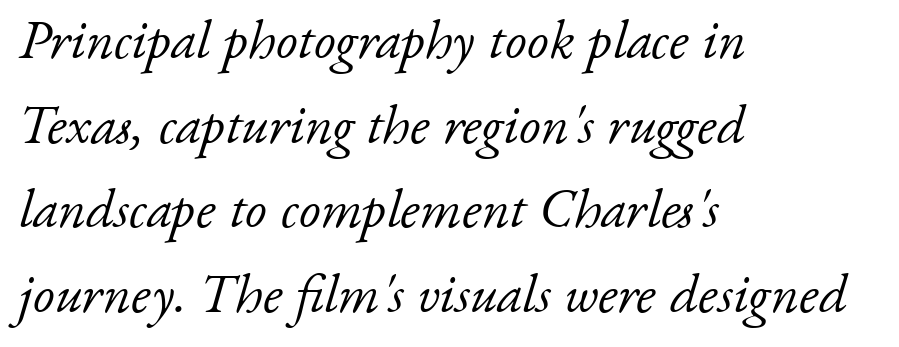
Short and long lines alike share a common starting point at left. The designer went with a serif here, giving each stem small feet. The font is comparable to plain body text, perhaps lighter. One glance says typical: line gaps are just what's usual. This sample has the flowing, uneven cadence of proportional lettering.
